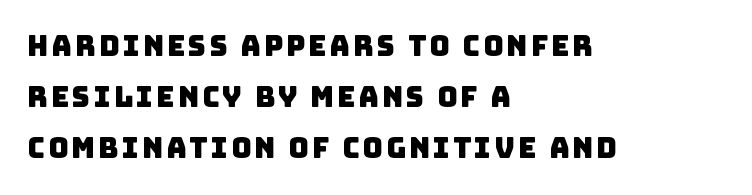
Q: Is the typeface a serif or a sans-serif typeface? A: Sans-serif.
Q: Is the text underlined? A: No.
Q: How is the paragraph aligned? A: Left-aligned.
Q: Width (condensed, normal, or wide)? A: Normal.
Q: Stroke contrast? A: Low.
Q: x-height? A: Large.
Q: Monospaced? A: No.
